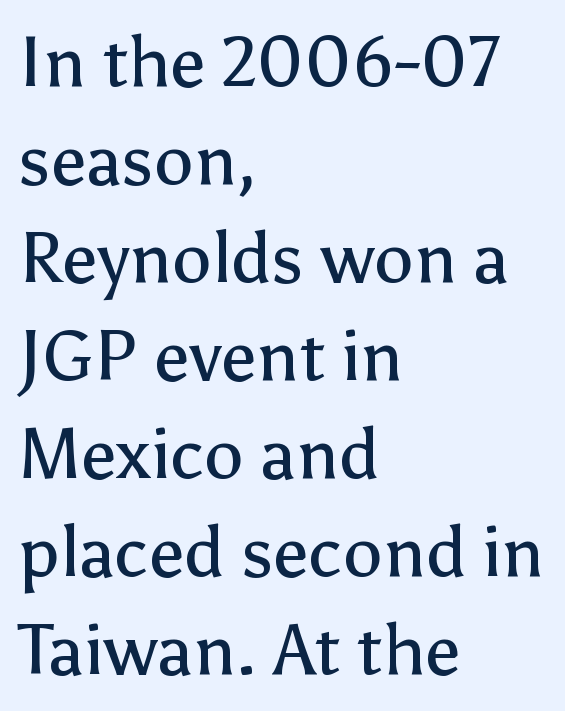
Q: Is the text bold? A: No.
Q: Is the text italic (slanted)? A: No, it is upright.
Q: Is the typeface a serif or a sans-serif typeface? A: Sans-serif.
Q: Is the text underlined? A: No.
Q: How is the paragraph aligned? A: Left-aligned.
Q: Is the spacing between letters normal or unusually wide? A: Normal.
Q: Is the spacing between lines tight, normal or loose? A: Normal.
Q: Width (condensed, normal, or wide)? A: Normal.
Q: Stroke contrast? A: Low.
Q: x-height? A: Medium.
Q: Monospaced? A: No.
